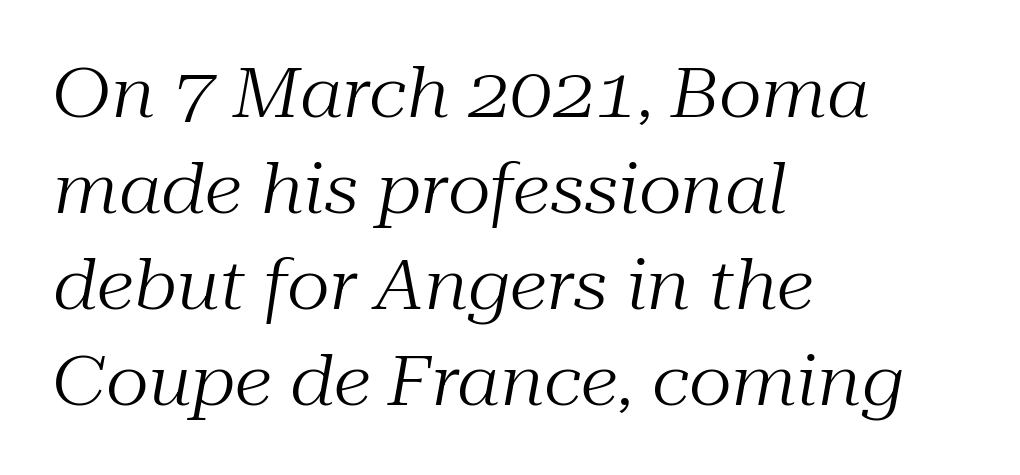
Q: Is the text bold? A: No.
Q: Is the text italic (slanted)? A: Yes, it leans right by about 10 degrees.
Q: Is the typeface a serif or a sans-serif typeface? A: Serif.
Q: Is the text underlined? A: No.
Q: How is the paragraph aligned? A: Left-aligned.
Q: Is the spacing between letters normal or unusually wide? A: Normal.
Q: Is the spacing between lines tight, normal or loose? A: Normal.
Q: Width (condensed, normal, or wide)? A: Normal.
Q: Stroke contrast? A: Medium.
Q: x-height? A: Medium.
Q: Monospaced? A: No.
